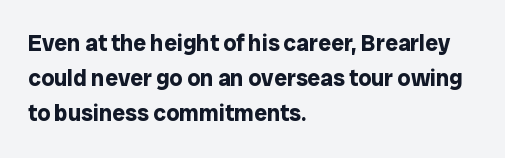
Q: Is the text bold? A: Yes.
Q: Is the text italic (slanted)? A: No, it is upright.
Q: Is the text underlined? A: No.
Q: How is the paragraph aligned? A: Left-aligned.
Q: Is the spacing between letters normal or unusually wide? A: Normal.
Q: Is the spacing between lines tight, normal or loose? A: Normal.
